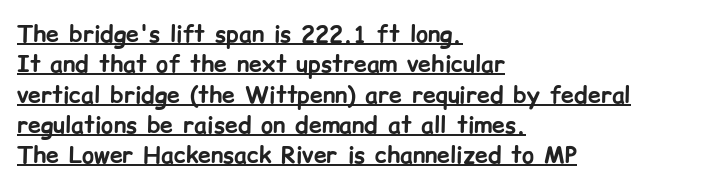
Q: Is the text bold? A: Yes.
Q: Is the text italic (slanted)? A: No, it is upright.
Q: Is the text underlined? A: Yes.
Q: How is the paragraph aligned? A: Left-aligned.
Q: Is the spacing between letters normal or unusually wide? A: Normal.
Q: Is the spacing between lines tight, normal or loose? A: Normal.
